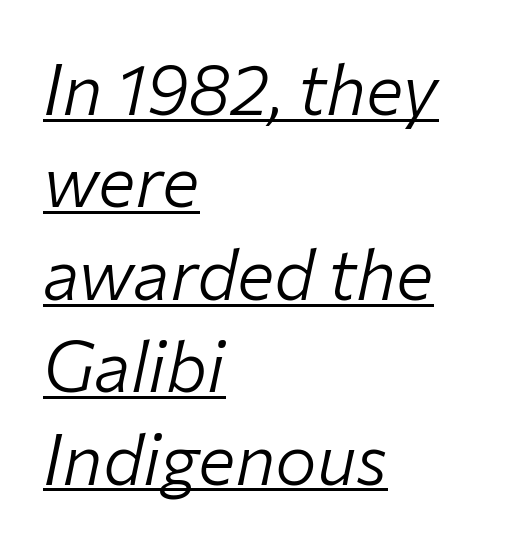
Q: Is the text bold? A: No.
Q: Is the text italic (slanted)? A: Yes, it leans right by about 12 degrees.
Q: Is the text underlined? A: Yes.
Q: How is the paragraph aligned? A: Left-aligned.
Q: Is the spacing between letters normal or unusually wide? A: Normal.
Q: Is the spacing between lines tight, normal or loose? A: Normal.
Q: Width (condensed, normal, or wide)? A: Normal.
Q: Stroke contrast? A: Low.
Q: x-height? A: Medium.
Q: Monospaced? A: No.
